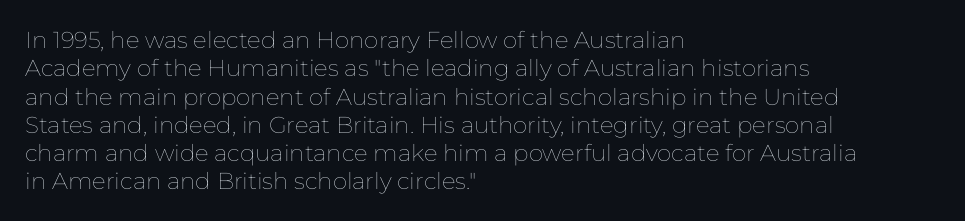
Nobody touched the tracking dial on this one. Visually the block forms a straight wall on the left and a jagged coastline on the right. Posture: upright roman. Beneath every word, the page is bare.
